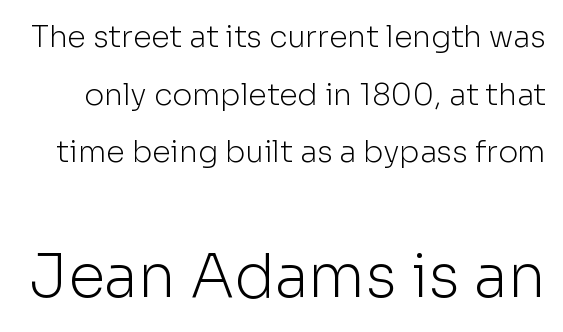
The passage shown is not bold in any degree. When letters stand straight like this, we call the style roman or upright. The face used here is a sans, in the tradition of grotesques and geometrics. Each new line begins a long way beneath the previous one. Standard letterfit; no display-style spreading of the glyphs. The space directly below the letters is spotless.
